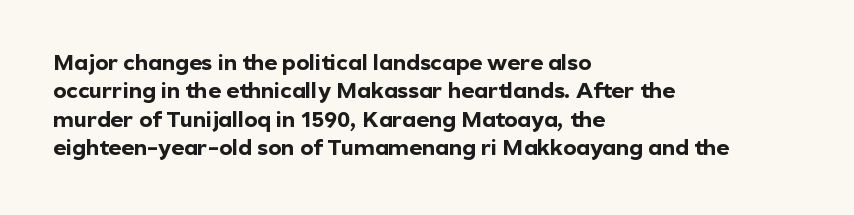
Q: Is the text bold? A: Yes.
Q: Is the text italic (slanted)? A: No, it is upright.
Q: Is the text underlined? A: No.
Q: How is the paragraph aligned? A: Left-aligned.
Q: Is the spacing between letters normal or unusually wide? A: Normal.
Q: Is the spacing between lines tight, normal or loose? A: Normal.
